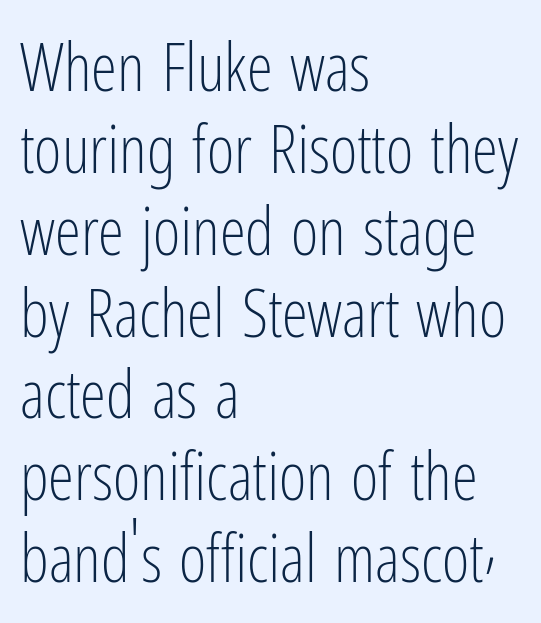
Q: Is the text bold? A: No.
Q: Is the text italic (slanted)? A: No, it is upright.
Q: Is the typeface a serif or a sans-serif typeface? A: Sans-serif.
Q: Is the text underlined? A: No.
Q: How is the paragraph aligned? A: Left-aligned.
Q: Is the spacing between letters normal or unusually wide? A: Normal.
Q: Width (condensed, normal, or wide)? A: Condensed.
Q: Stroke contrast? A: Low.
Q: x-height? A: Medium.
Q: Monospaced? A: No.
